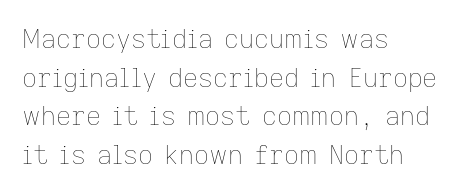
Posture: vertical. The weight tops out at a normal text grade. Words appear dense and cohesive because spacing is normal. If you drew a ruler down the left edge, every line would touch it. Line spacing here is normal. Underline: absent.
